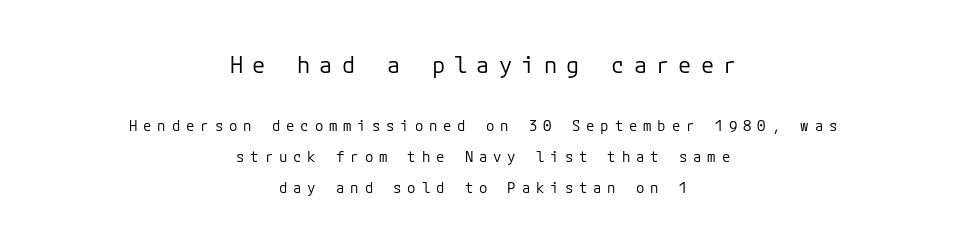
Q: Is the text bold? A: No.
Q: Is the text italic (slanted)? A: No, it is upright.
Q: Is the text underlined? A: No.
Q: How is the paragraph aligned? A: Centered.
Q: Is the spacing between letters normal or unusually wide? A: Unusually wide.
Q: Is the spacing between lines tight, normal or loose? A: Loose.
Q: Which block of text is set in a larger size, the first (top) or the second (bottom)? A: The first (top) one.
